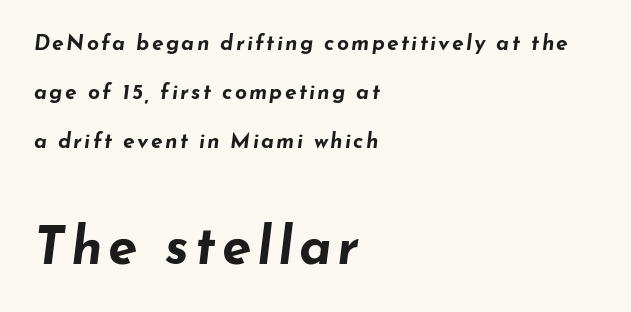
{"italic": "yes", "lean": "right", "slant_degrees": 7, "bold": "yes", "weight": "bold", "width": "wide", "stroke_contrast": "low", "x_height": "small", "monospaced": "no", "underline": "no", "align": "left", "line_spacing": "loose", "line_spacing_ratio": 2.34, "larger_block": "second", "size_ratio": 2.52, "glyph_px": 53}
